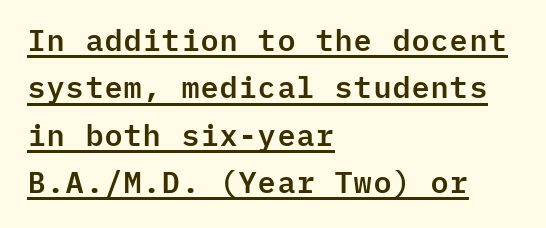
What decoration does the sample have? An underline. The passage shown is typed in a monospace face where columns stay perfectly aligned. Does the type have serifs? No, each stem ends abruptly. The lines are quadded left.
